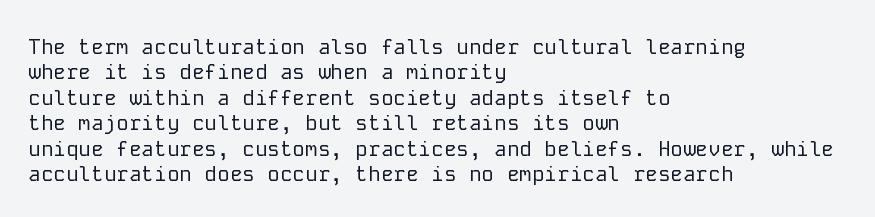
A bare baseline throughout the passage. Line beginnings align vertically; line endings do not. This sample uses plain, unmodified letter spacing. Posture: straight, roman, zero tilt. Is this a heavy cut? Hardly; it is regular or lighter.
